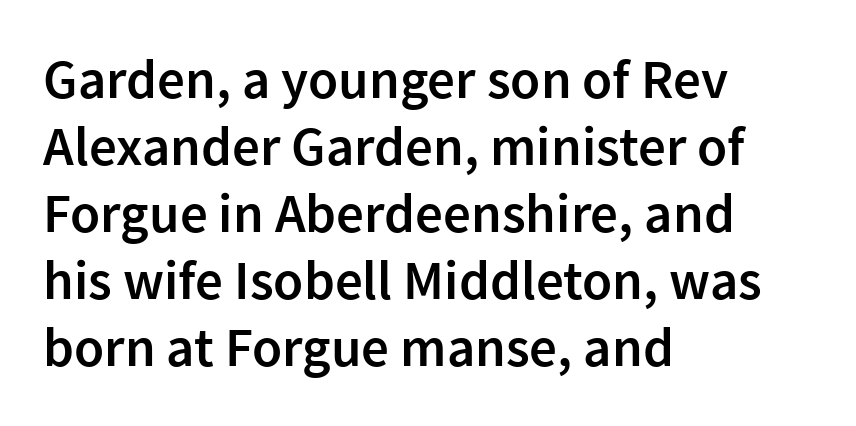
Honestly, the letter spacing is just normal — you wouldn't notice it. Vertical strokes here are truly vertical. On the weight axis this lands at semibold, roughly 600. Looks like regular typesetting: each glyph gets only the width it needs. Beneath every word, the page is bare. What kind of face is this? One without serifs — a sans.
